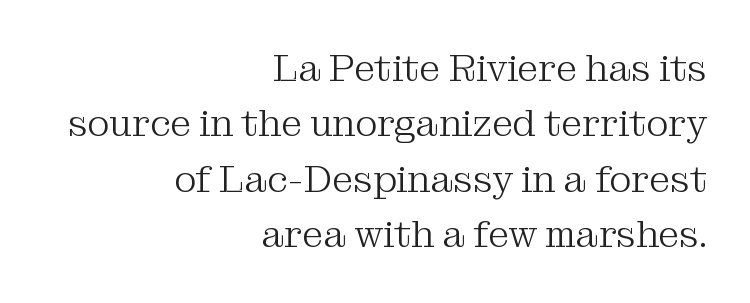
The image shows 38 px light serif type, upright; set right-aligned, normal line spacing (1.46x), normal letter spacing, not underlined; medium stroke contrast and a medium x-height.
